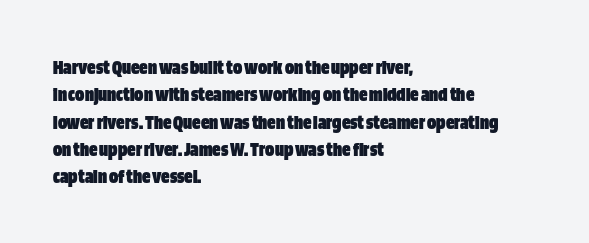
Q: Is the text bold? A: Yes.
Q: Is the text italic (slanted)? A: No, it is upright.
Q: Is the text underlined? A: No.
Q: How is the paragraph aligned? A: Left-aligned.
Q: Is the spacing between letters normal or unusually wide? A: Normal.
Q: Is the spacing between lines tight, normal or loose? A: Normal.
